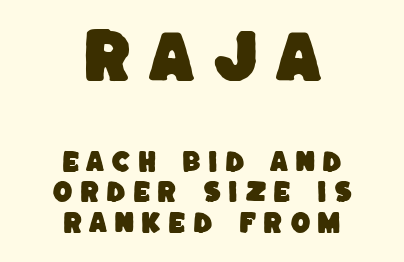
Q: Is the typeface a serif or a sans-serif typeface? A: Sans-serif.
Q: Is the text underlined? A: No.
Q: How is the paragraph aligned? A: Centered.
Q: Is the spacing between letters normal or unusually wide? A: Unusually wide.
Q: Is the spacing between lines tight, normal or loose? A: Normal.
Q: Which block of text is set in a larger size, the first (top) or the second (bottom)? A: The first (top) one.
Q: Width (condensed, normal, or wide)? A: Normal.
Q: Stroke contrast? A: Low.
Q: x-height? A: Large.
Q: Monospaced? A: No.
